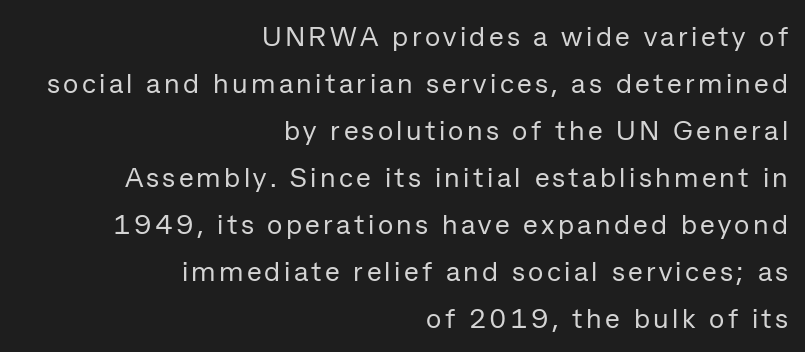
Does the leading feel generous? No, just average. The passage shown is typed in a proportional face where columns would drift. Does the type have serifs? No, each stem ends abruptly. This sample uses an upright cut, with every glyph sitting square on the baseline.
